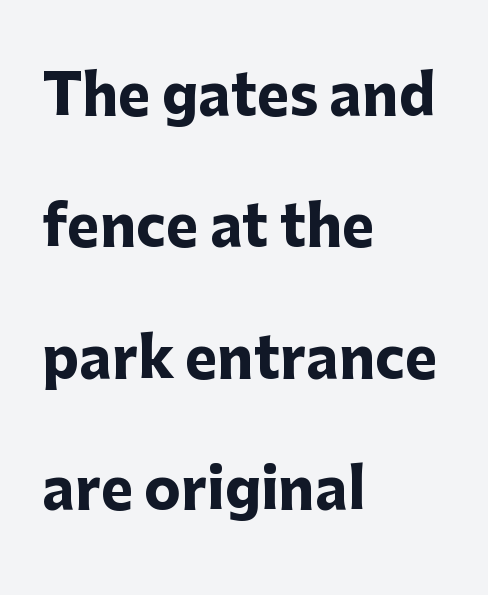
Does the lettering tilt? It doesn't — this is upright. The passage shown has conventional tracking throughout. Check where the strokes stop: nothing finishes them off — pure sans. Compared with a centered layout, this one pins lines to the left instead. Bold? Absolutely — the strokes are thick and heavy.
